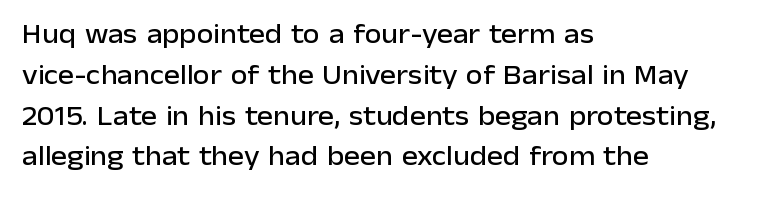
{"italic": "no", "underline": "no", "align": "left", "line_spacing": "normal", "line_spacing_ratio": 1.51, "letter_spacing": "normal", "letter_spacing_em": 0.0, "glyph_px": 27}
